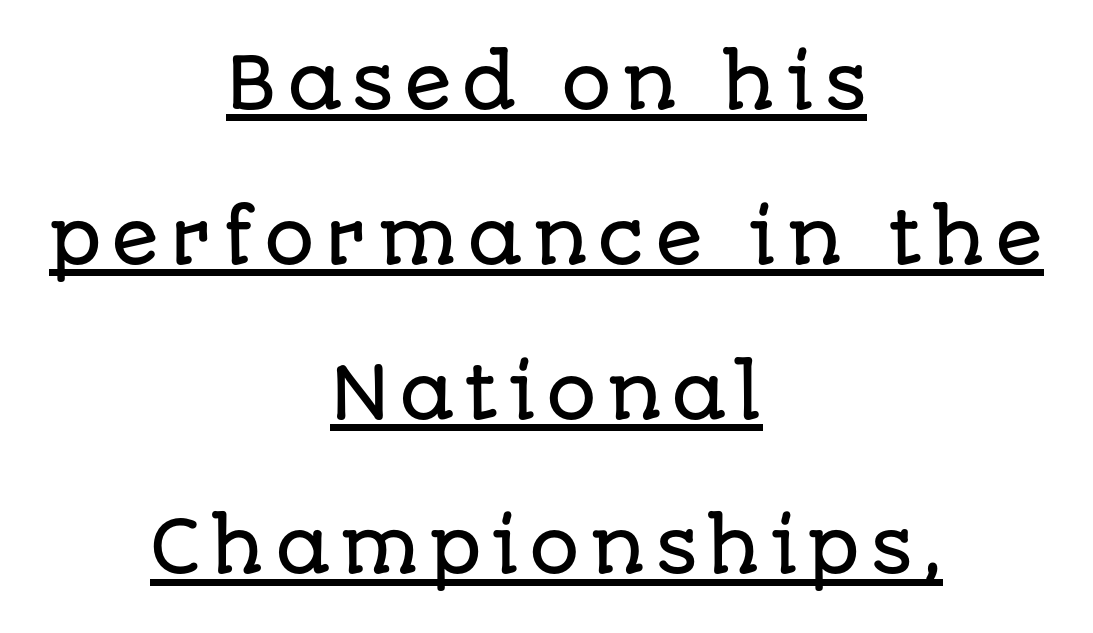
Q: Is the text italic (slanted)? A: No, it is upright.
Q: Is the typeface a serif or a sans-serif typeface? A: Sans-serif.
Q: Is the text underlined? A: Yes.
Q: How is the paragraph aligned? A: Centered.
Q: Is the spacing between lines tight, normal or loose? A: Loose.
Q: Width (condensed, normal, or wide)? A: Normal.
Q: Stroke contrast? A: Low.
Q: x-height? A: Large.
Q: Monospaced? A: No.
